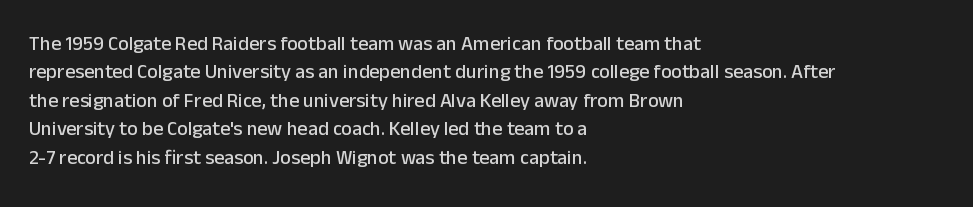
Reading down the block, your eye returns to a fixed left position each line. What stands out about the letter spacing? Nothing — it is the standard amount. The specimen reads as upright at a glance. The designer left line spacing at the default.
